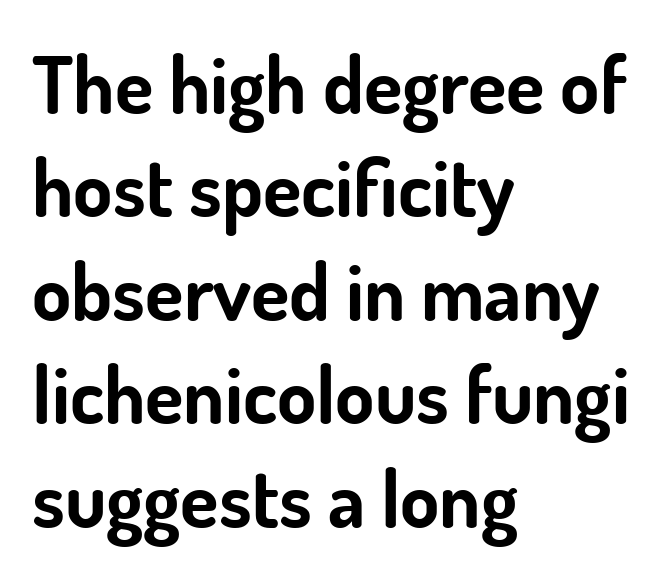
{"serif": "no", "italic": "no", "bold": "yes", "weight": "bold", "width": "normal", "stroke_contrast": "low", "x_height": "small", "monospaced": "no", "underline": "no", "align": "left", "line_spacing": "normal", "line_spacing_ratio": 1.31, "letter_spacing": "normal", "letter_spacing_em": 0.0, "glyph_px": 79}
